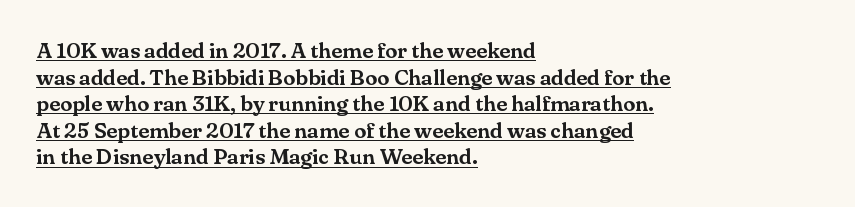
A roman cut, with each character standing at attention. This is underlined copy, the kind a proofreader might mark for attention. Each word holds together tightly as a unit, with standard inter-letter gaps. One-word summary of the alignment: left.
